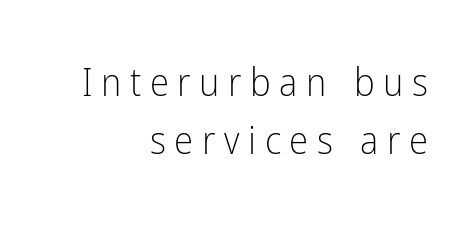
The image shows 39 px light, condensed sans-serif type, upright; set right-aligned, normal line spacing (1.5x), unusually wide letter spacing (+0.22 em), not underlined; low stroke contrast and a medium x-height.
